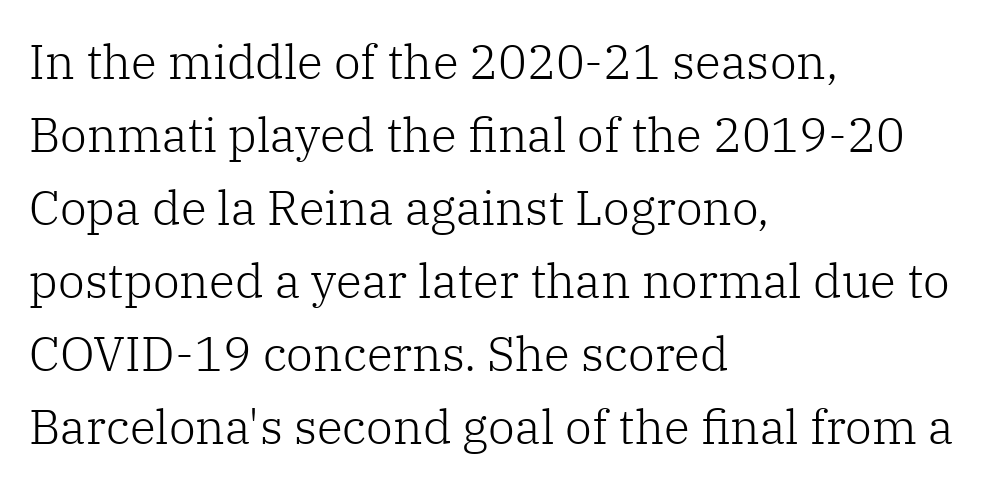
{"serif": "yes", "italic": "no", "bold": "no", "weight": "light", "width": "normal", "stroke_contrast": "low", "x_height": "medium", "monospaced": "no", "underline": "no", "align": "left", "line_spacing": "normal", "line_spacing_ratio": 1.52, "letter_spacing": "normal", "letter_spacing_em": 0.0, "glyph_px": 48}
